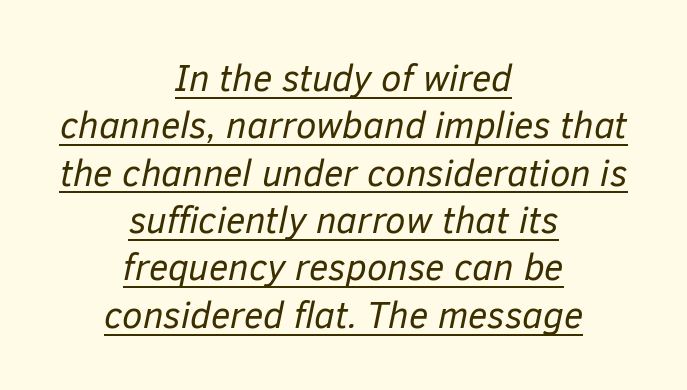
The image shows 37 px regular-weight type, italic (leaning right); set centered, normal line spacing (1.28x), normal letter spacing, underlined; low stroke contrast and a medium x-height.
